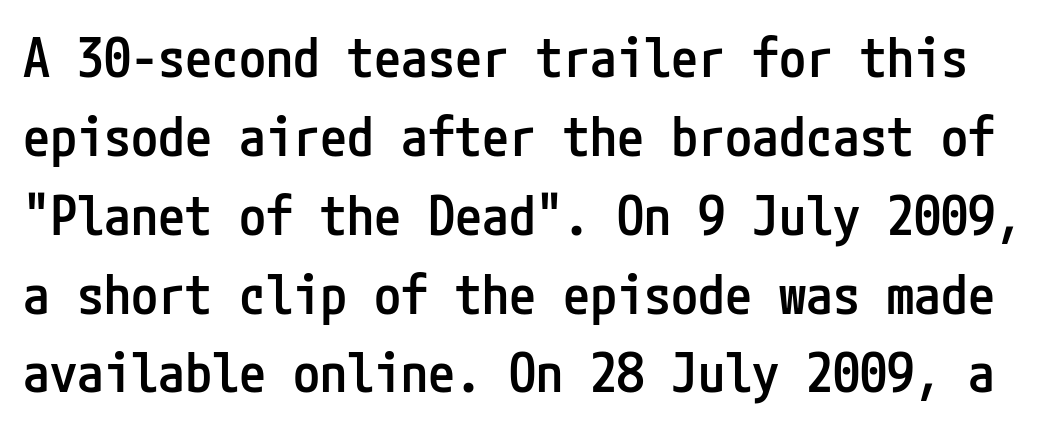
{"serif": "no", "italic": "no", "bold": "semi", "weight": "semibold", "width": "condensed", "stroke_contrast": "low", "x_height": "medium", "underline": "no", "line_spacing": "normal", "line_spacing_ratio": 1.46, "letter_spacing": "normal", "letter_spacing_em": 0.0, "glyph_px": 54}
